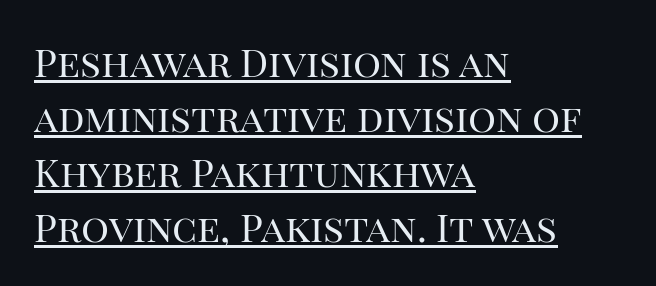
Beneath each row of characters lies a ruled line. The rag falls on the right side of this text block. Upright lettering throughout. The passage shown has conventional tracking throughout. How would I describe the line gaps? Plain and ordinary.
